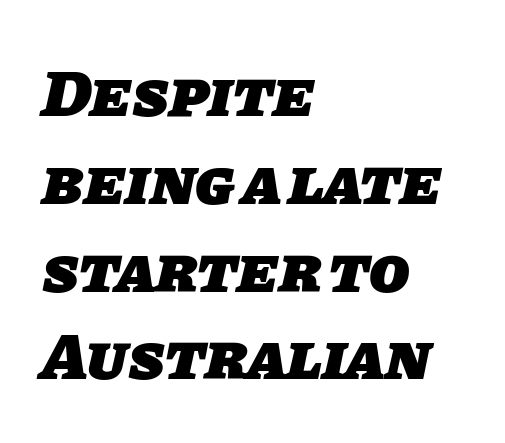
{"bold": "yes", "weight": "heavy", "width": "normal", "stroke_contrast": "low", "x_height": "large", "monospaced": "no", "underline": "no", "align": "left", "line_spacing": "normal", "line_spacing_ratio": 1.33, "letter_spacing": "normal", "letter_spacing_em": 0.0, "glyph_px": 66}
